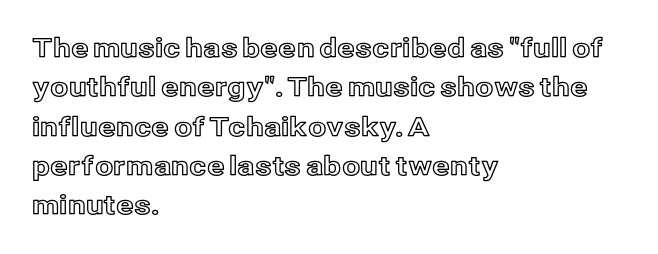
{"italic": "no", "underline": "no", "align": "left", "line_spacing": "normal", "line_spacing_ratio": 1.51, "letter_spacing": "normal", "letter_spacing_em": 0.0, "glyph_px": 26}
